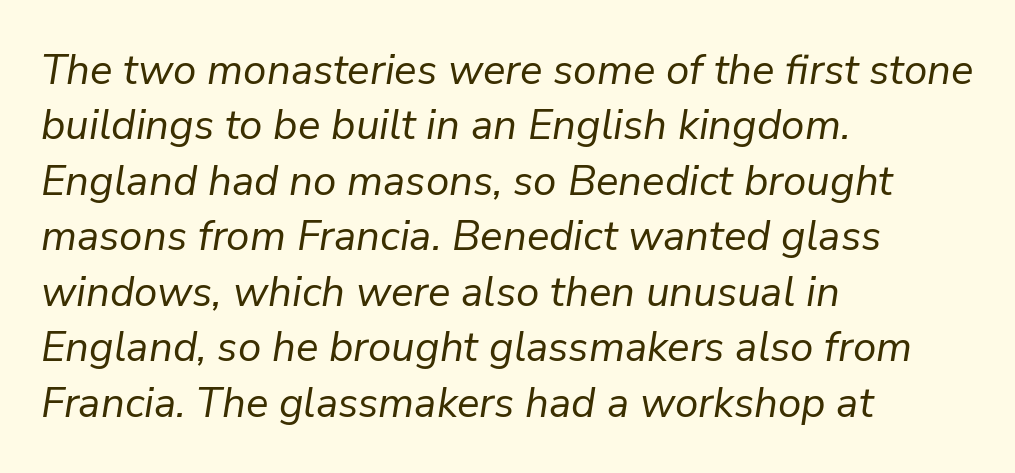
The image shows 42 px regular-weight type, italic (leaning right); set left-aligned, normal line spacing (1.32x), normal letter spacing, not underlined; low stroke contrast and a medium x-height.
